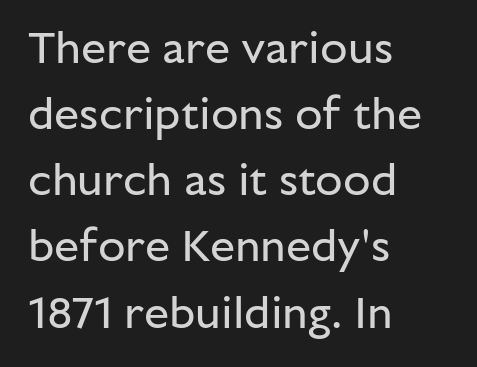
No heavy texture on the line: the type isn't bold. Is there much room between lines? A standard amount, neither cramped nor airy. Each row of text sits above clean, open space. Stroke terminals: plain, sans-serif.
